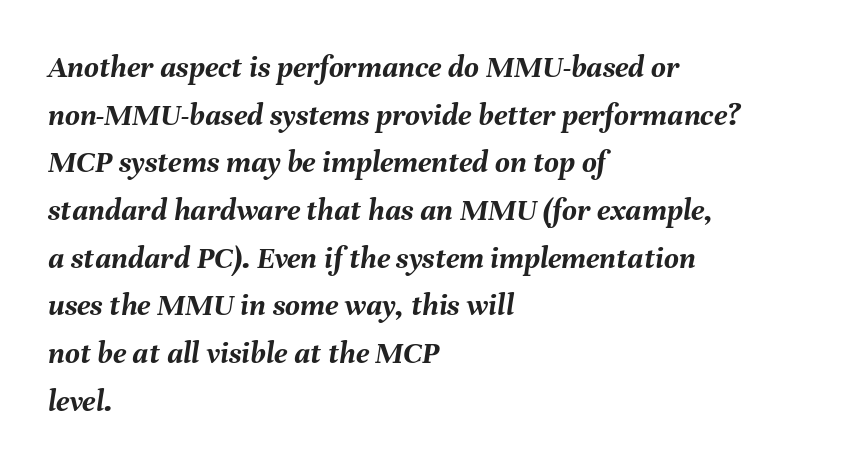
Q: Is the text bold? A: Yes.
Q: Is the text italic (slanted)? A: Yes, it leans right by about 8 degrees.
Q: Is the text underlined? A: No.
Q: How is the paragraph aligned? A: Left-aligned.
Q: Is the spacing between letters normal or unusually wide? A: Normal.
Q: Is the spacing between lines tight, normal or loose? A: Normal.
Q: Width (condensed, normal, or wide)? A: Normal.
Q: Stroke contrast? A: Medium.
Q: x-height? A: Medium.
Q: Monospaced? A: No.
